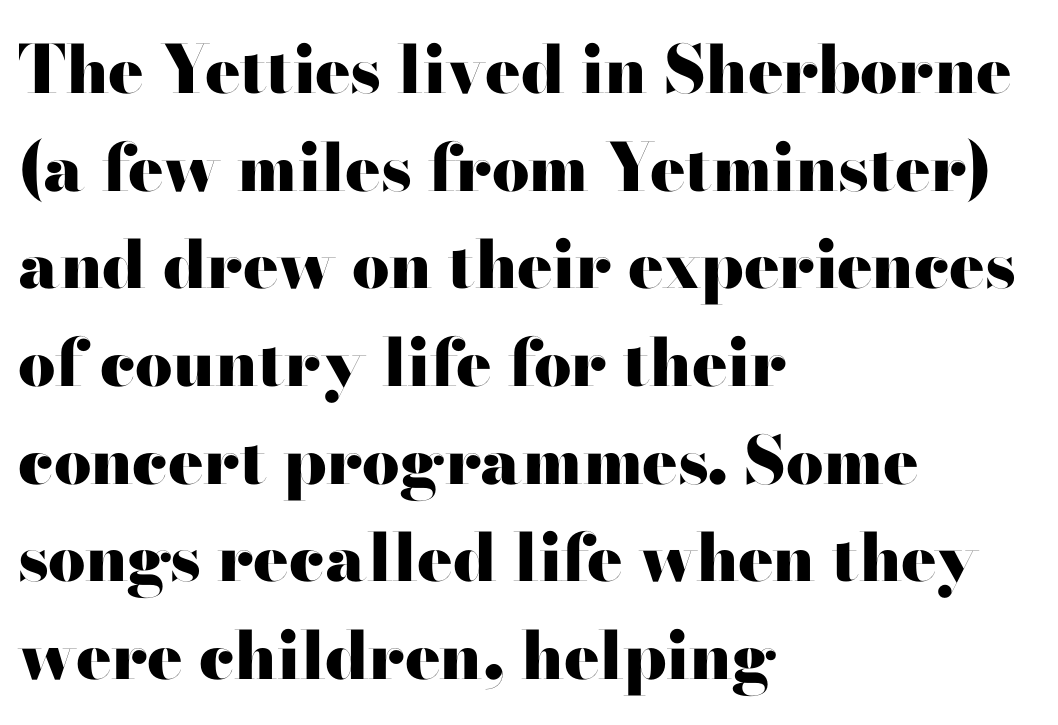
Visually the block forms a straight wall on the left and a jagged coastline on the right. This is sans-serif lettering, the kind often seen on screens and signage. Short note: letters normally spaced. Check the space under the baseline: it is left empty. Leading: standard.
